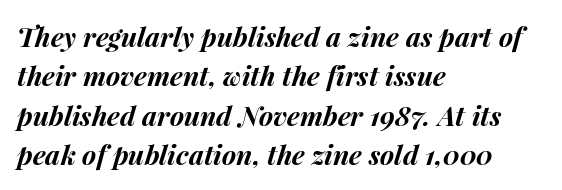
Nobody touched the tracking dial on this one. Horizontal bands of white between lines are of average thickness. Each glyph is drawn with heavy, bold strokes. Every character sits at an angle, as italics do.
